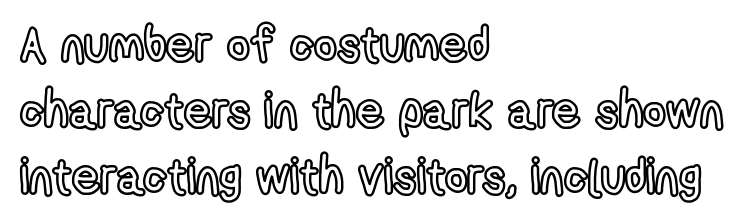
Q: Is the text italic (slanted)? A: No, it is upright.
Q: Is the text underlined? A: No.
Q: How is the paragraph aligned? A: Left-aligned.
Q: Is the spacing between letters normal or unusually wide? A: Normal.
Q: Is the spacing between lines tight, normal or loose? A: Normal.
Q: Width (condensed, normal, or wide)? A: Condensed.
Q: x-height? A: Medium.
Q: Monospaced? A: No.
